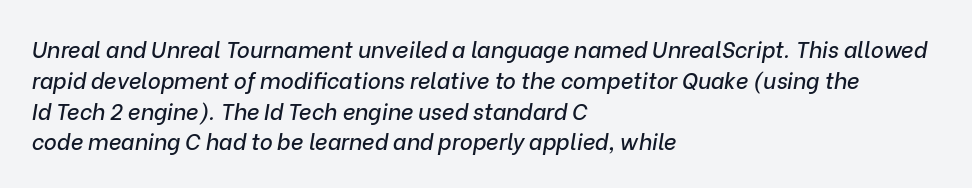
Casual observation: everything's shoved over to the left. Rows of type keep a routine distance in the vertical direction. Unmarked baselines from the first word to the last. Does the lettering tilt? It does — this is italic.
